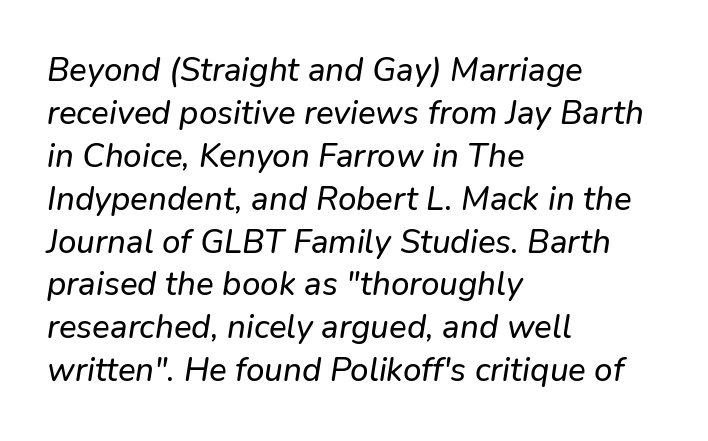
The image shows 33 px text type, italic (leaning right); set left-aligned, normal line spacing (1.3x), normal letter spacing, not underlined; low stroke contrast and a medium x-height.
